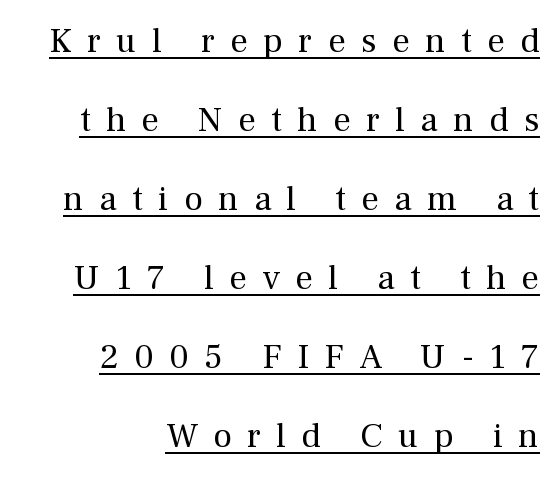
Q: Is the text bold? A: No.
Q: Is the text italic (slanted)? A: No, it is upright.
Q: Is the typeface a serif or a sans-serif typeface? A: Serif.
Q: Is the text underlined? A: Yes.
Q: How is the paragraph aligned? A: Right-aligned.
Q: Is the spacing between letters normal or unusually wide? A: Unusually wide.
Q: Is the spacing between lines tight, normal or loose? A: Loose.
Q: Width (condensed, normal, or wide)? A: Normal.
Q: Stroke contrast? A: Medium.
Q: x-height? A: Medium.
Q: Monospaced? A: No.
